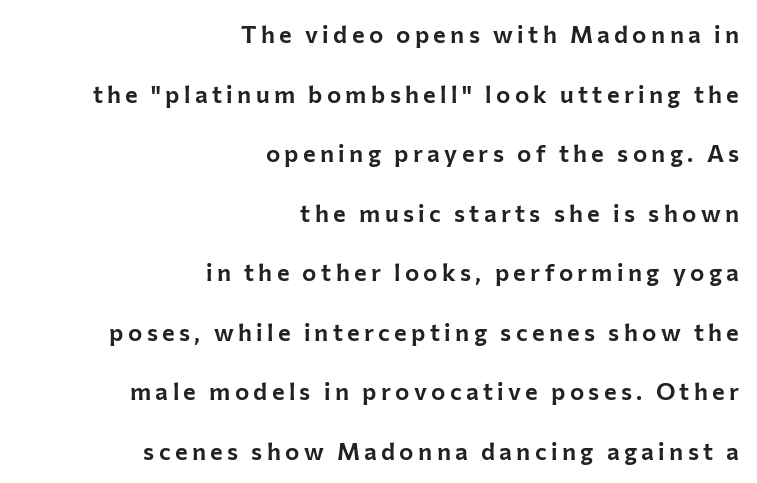
The image shows 24 px text type, upright; set right-aligned, loose line spacing (2.48x), not underlined.
